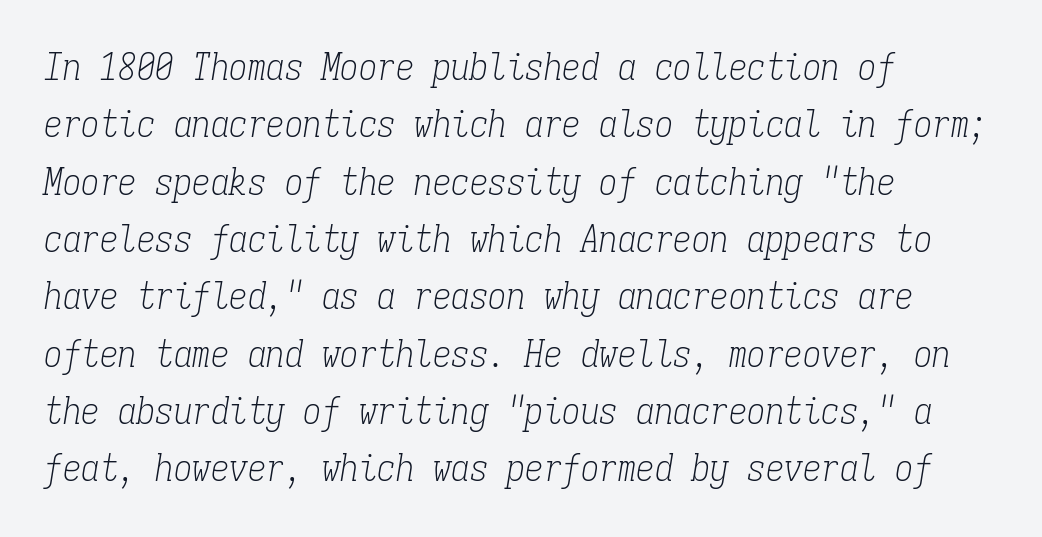
{"serif": "yes", "italic": "yes", "lean": "right", "slant_degrees": 9, "bold": "no", "weight": "light", "width": "condensed", "stroke_contrast": "low", "x_height": "medium", "monospaced": "yes", "underline": "no", "align": "left", "line_spacing": "normal", "line_spacing_ratio": 1.55, "letter_spacing": "normal", "letter_spacing_em": 0.0, "glyph_px": 37}
